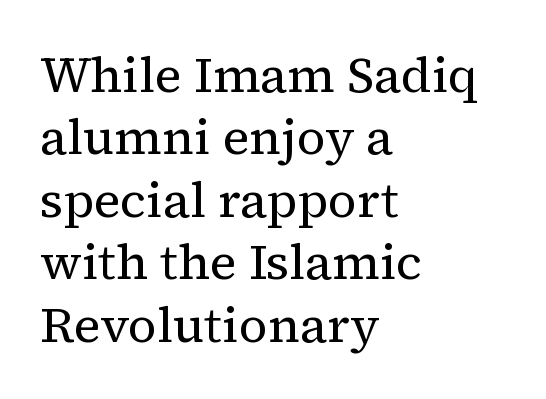
The text was rendered using a seriffed face with decorative stroke endings. The passage is arranged the way most books set body copy — flush left. Between one letter and the next there's only the usual sliver of space. Every character sits straight up, as roman type does. You could not count columns in this text — the font is proportionally spaced. The space directly below the letters is spotless.
